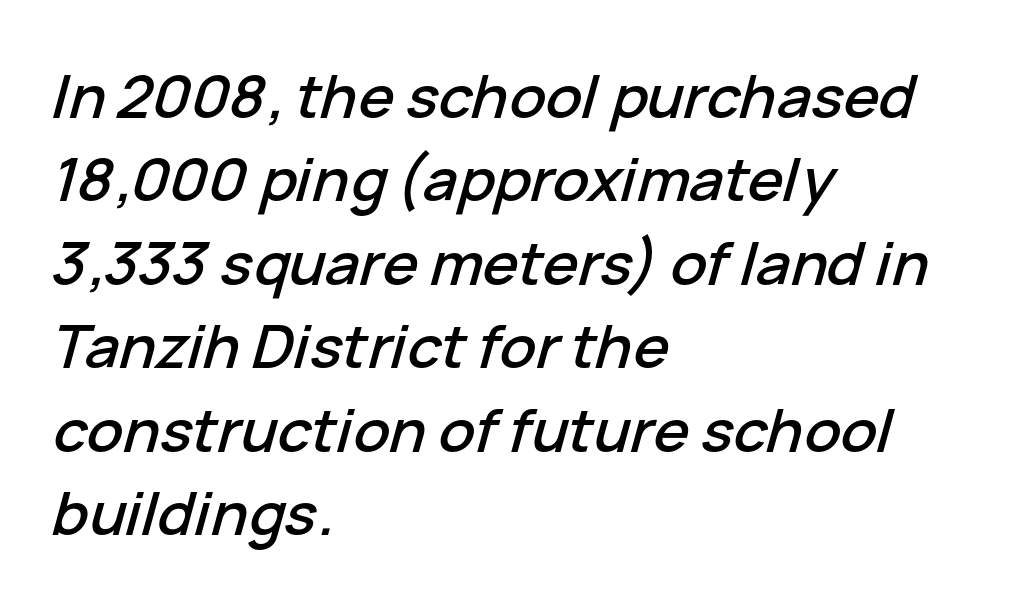
Q: Is the text italic (slanted)? A: Yes, it leans right by about 15 degrees.
Q: Is the text underlined? A: No.
Q: How is the paragraph aligned? A: Left-aligned.
Q: Is the spacing between letters normal or unusually wide? A: Normal.
Q: Is the spacing between lines tight, normal or loose? A: Normal.
Q: Width (condensed, normal, or wide)? A: Normal.
Q: Stroke contrast? A: Low.
Q: x-height? A: Medium.
Q: Monospaced? A: No.
